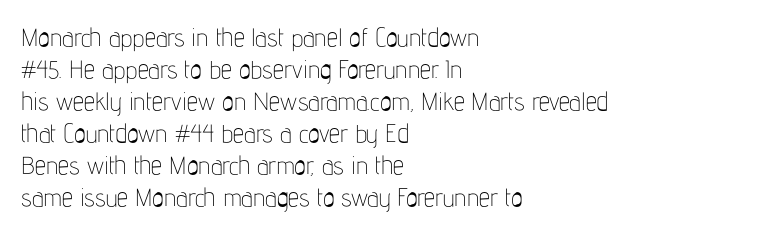
Glance below the letters and you will spot only blank space. The weight tops out at a normal text grade. Teacher's note: observe the even left margin — that is flush-left alignment. Interline gaps are of average width in this sample. In terms of posture, this sample is upright.
